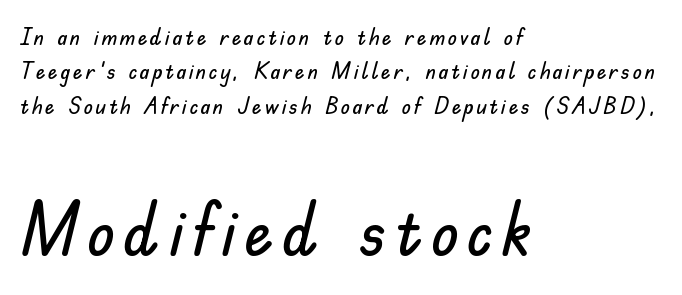
The image shows 73 px sans-serif type; set left-aligned, normal line spacing (1.43x), not underlined; the second (bottom) block is 3.04x larger; low stroke contrast and a small x-height.
